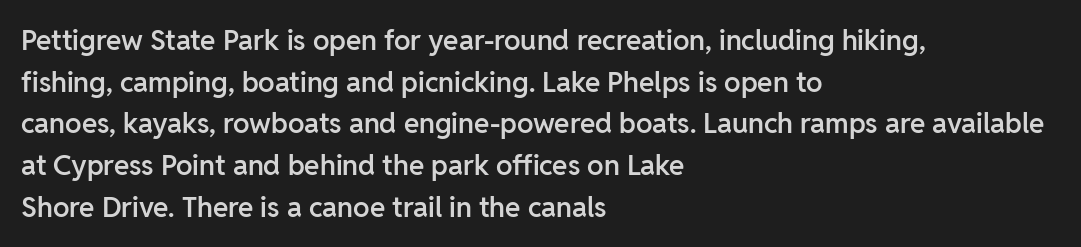
{"serif": "no", "italic": "no", "bold": "semi", "weight": "semibold", "width": "normal", "stroke_contrast": "low", "x_height": "medium", "monospaced": "no", "underline": "no", "align": "left", "line_spacing": "normal", "line_spacing_ratio": 1.49, "letter_spacing": "normal", "letter_spacing_em": 0.0, "glyph_px": 28}
